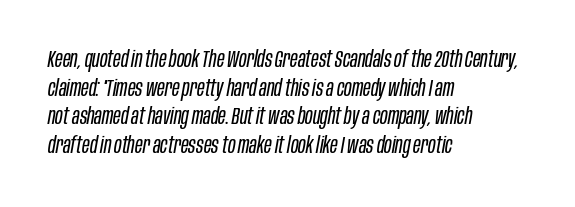
The image shows 23 px text type, italic (leaning right); set left-aligned, line spacing 1.24x, normal letter spacing, not underlined.
